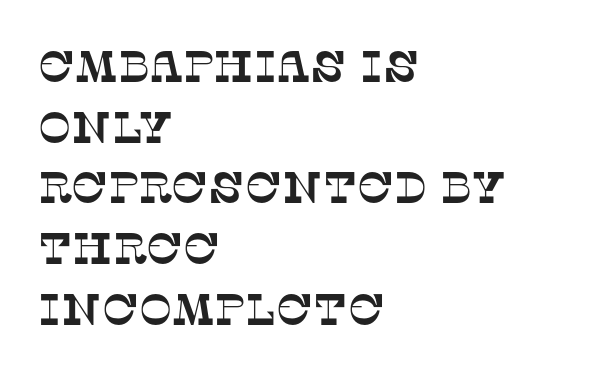
Letters rest on an invisible, unmarked baseline. Honestly, the letter spacing is just normal — you wouldn't notice it. The letters carry serifs — small finishing strokes at the ends of their stems. The leading is moderate, giving the passage an even texture. Character widths vary here, with narrow letters taking less room than wide ones.
